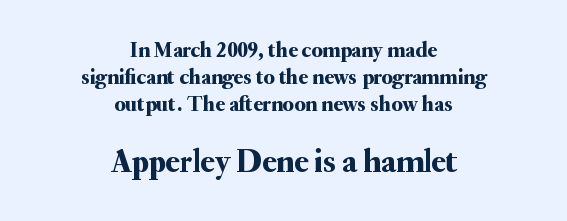
The image shows 33 px serif type, upright; set centered, line spacing 1.22x, normal letter spacing, not underlined; the second (bottom) block is 1.5x larger; medium stroke contrast and a small x-height.
